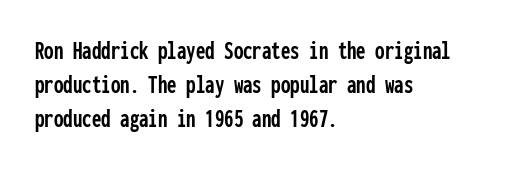
This sample uses plain, unmodified letter spacing. The setting favours the left margin, as ordinary paragraphs usually do. Does the lettering tilt? It doesn't — this is upright. Is there much room between lines? A standard amount, neither cramped nor airy.
